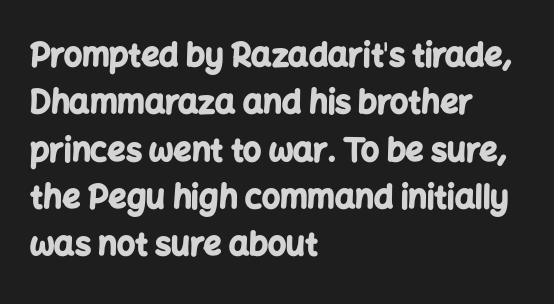
{"serif": "no", "italic": "no", "bold": "yes", "weight": "bold", "width": "normal", "stroke_contrast": "low", "x_height": "medium", "monospaced": "no", "underline": "no", "align": "left", "line_spacing": "normal", "line_spacing_ratio": 1.48, "letter_spacing": "normal", "letter_spacing_em": 0.0, "glyph_px": 32}
